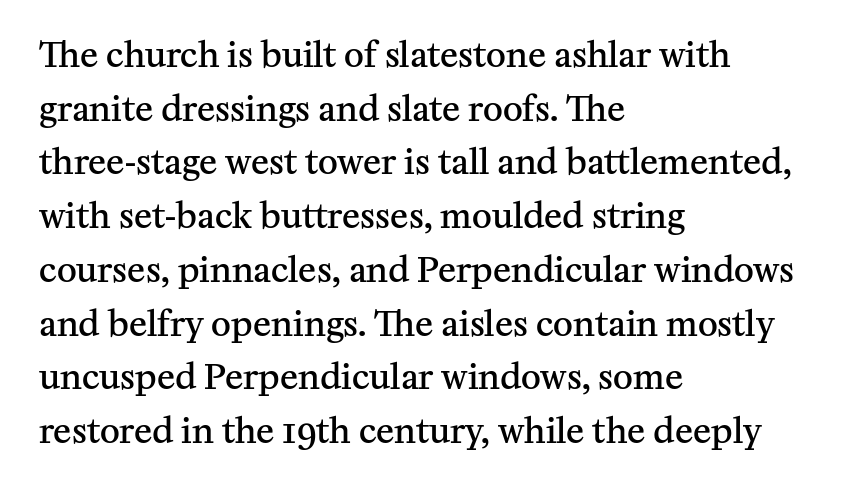
Q: Is the text bold? A: Semi-bold.
Q: Is the text italic (slanted)? A: No, it is upright.
Q: Is the typeface a serif or a sans-serif typeface? A: Serif.
Q: Is the text underlined? A: No.
Q: How is the paragraph aligned? A: Left-aligned.
Q: Is the spacing between letters normal or unusually wide? A: Normal.
Q: Is the spacing between lines tight, normal or loose? A: Normal.
Q: Width (condensed, normal, or wide)? A: Normal.
Q: Stroke contrast? A: Medium.
Q: x-height? A: Medium.
Q: Monospaced? A: No.
